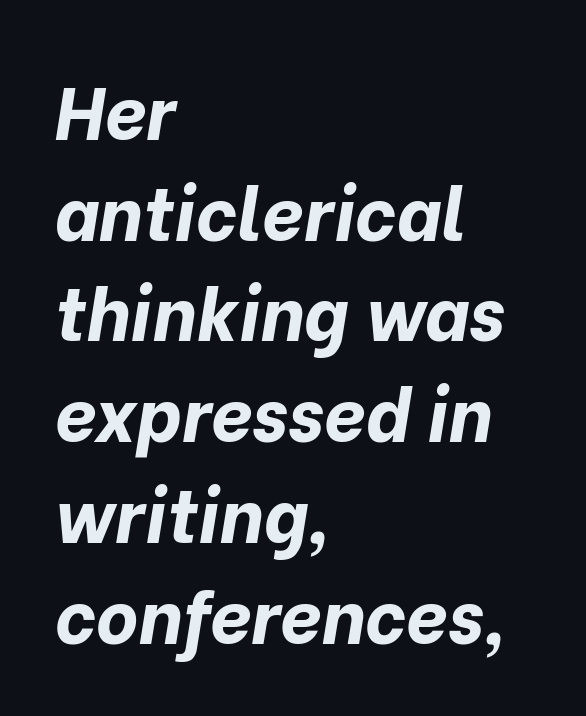
{"italic": "yes", "lean": "right", "slant_degrees": 10, "bold": "yes", "weight": "bold", "width": "normal", "stroke_contrast": "low", "x_height": "medium", "monospaced": "no", "underline": "no", "align": "left", "line_spacing": "normal", "line_spacing_ratio": 1.38, "letter_spacing": "normal", "letter_spacing_em": 0.0, "glyph_px": 73}
